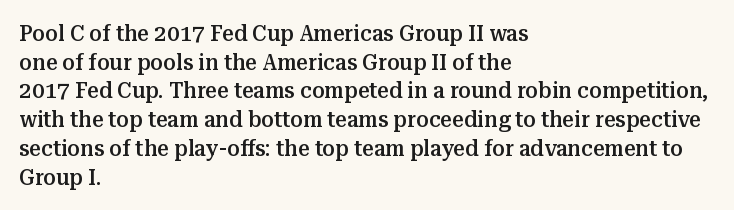
The specimen omits any rule beneath the text block's lines. The type sits square on the baseline with zero lean. This block has exactly the height ordinary leading produces. Does extra space separate the letters? No, they use regular spacing.
